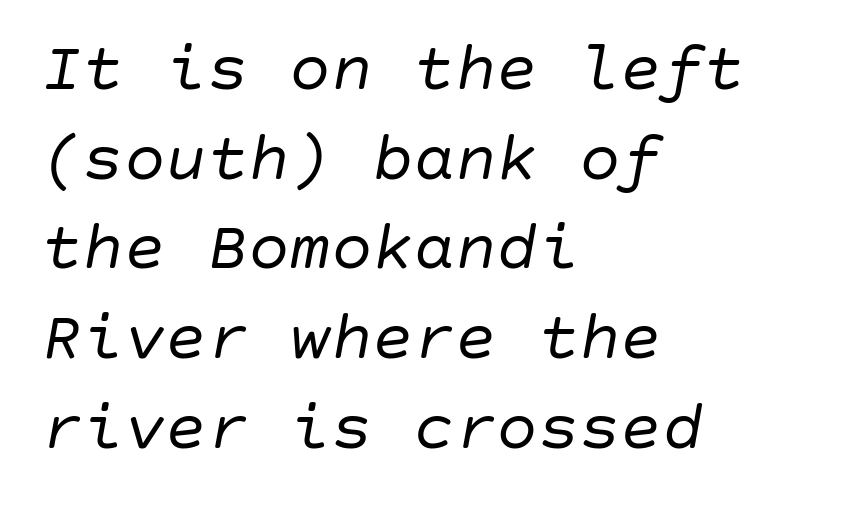
Stem width sits at or under what a default text font uses. Emphasis-style slanted type is in use. Short and long lines alike share a common starting point at left. The string is rendered with underlining switched off. Students, observe: this is what conventionally led text looks like. The type is set solid horizontally, with unmodified tracking.
